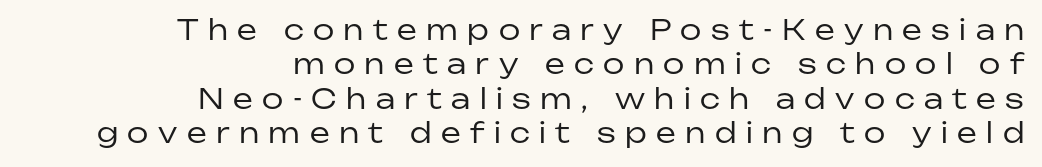
Clear beneath every line of the passage. Where is the straight margin? On the right. The letters are spread apart with noticeably loose tracking. Stems here are at most as thick as an everyday book face. To sum up the face: it is a sans, with no serifs.
